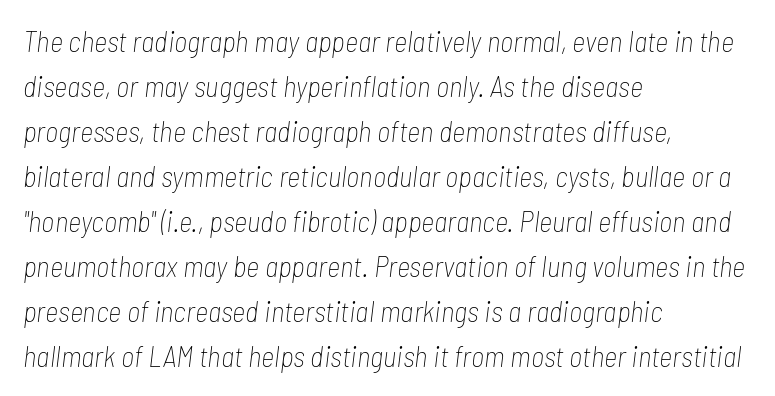
The letters look calm and open, with moderate or lighter stems. What's the leading like? Ordinary, nothing unusual. Which margin do the lines hug? The left one — the right edge is uneven. The passage shown is not underscored anywhere. The face used here is proportionally spaced, like ordinary book or web type. There is no visible air inserted between adjacent glyphs.
